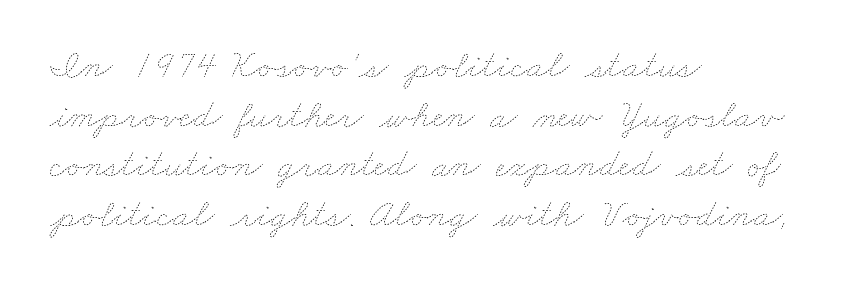
{"bold": "no", "weight": "thin", "width": "wide", "stroke_contrast": "low", "x_height": "small", "monospaced": "no", "underline": "no", "align": "left", "line_spacing": "normal", "line_spacing_ratio": 1.27, "letter_spacing": "normal", "letter_spacing_em": 0.0, "glyph_px": 39}
